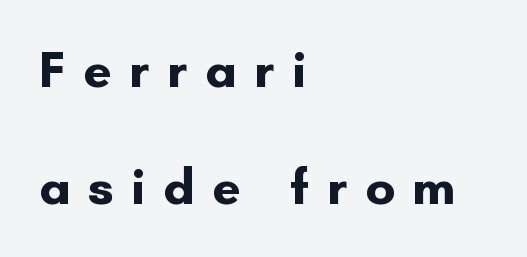
The image shows 51 px bold sans-serif type, upright; set left-aligned, loose line spacing (2.29x), unusually wide letter spacing (+0.34 em), not underlined; low stroke contrast and a small x-height.
